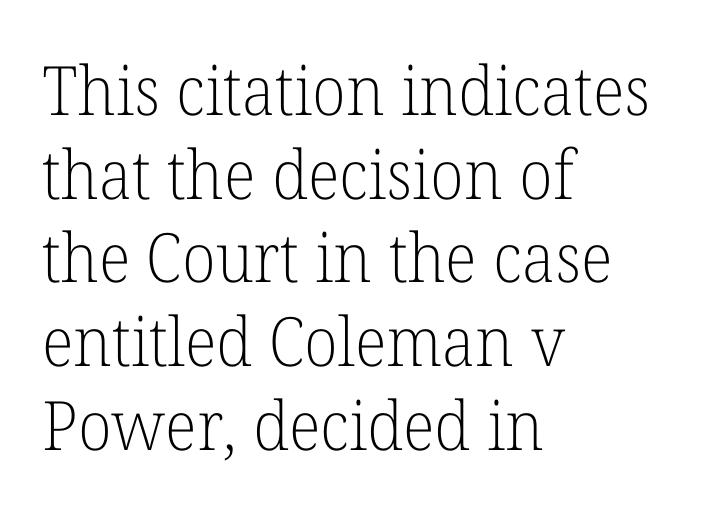
The image shows 68 px light serif type, upright; set left-aligned, line spacing 1.23x, normal letter spacing, not underlined; low stroke contrast and a medium x-height.
